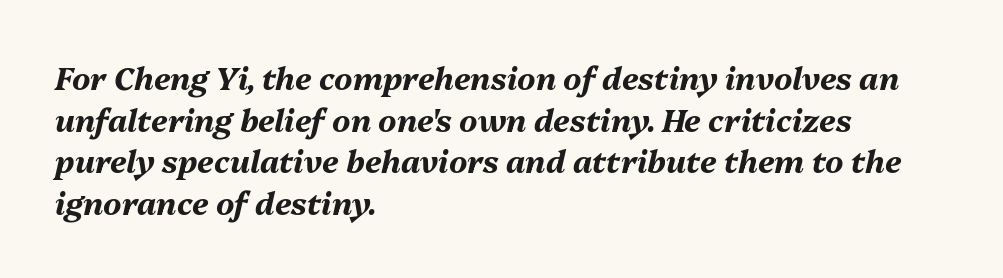
Quick note: italic. Spacing verdict: proportional, widths tailored to each character. The designer left line spacing at the default. Tracking value appears to be zero — textbook default spacing. The strip under each line holds only bare page. A student would call this left alignment; a typographer would say flush left, rag right.
